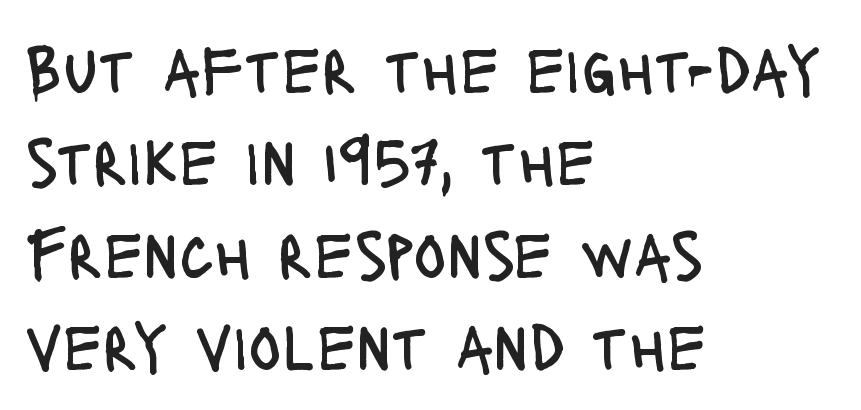
{"serif": "no", "italic": "no", "bold": "no", "weight": "regular", "width": "condensed", "stroke_contrast": "low", "x_height": "large", "monospaced": "no", "underline": "no", "align": "left", "line_spacing": "normal", "line_spacing_ratio": 1.36, "letter_spacing": "normal", "letter_spacing_em": 0.0, "glyph_px": 68}
